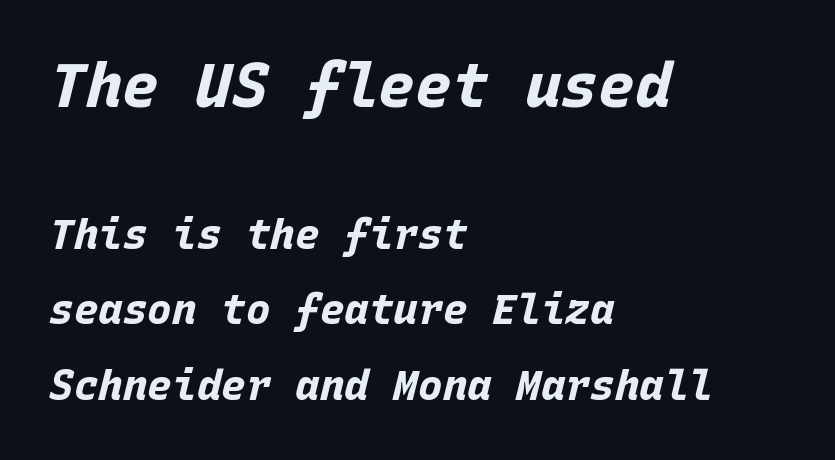
Heft: maximum for text — a bold. In terms of letterspacing, this is plain default setting. Every character here occupies the same horizontal width, giving the sample a typewriter-like rhythm. The paragraph has a hard left edge and a soft right edge. The lettering tilts uniformly, giving the passage an italic look. Look at the glyph heights: the upper group is clearly the bigger setting.
